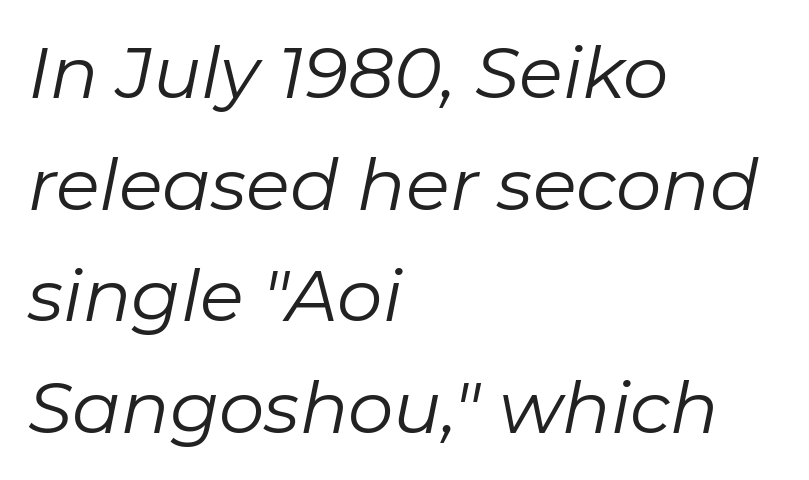
Q: Is the text bold? A: No.
Q: Is the text italic (slanted)? A: Yes, it leans right by about 11 degrees.
Q: Is the text underlined? A: No.
Q: How is the paragraph aligned? A: Left-aligned.
Q: Is the spacing between letters normal or unusually wide? A: Normal.
Q: Is the spacing between lines tight, normal or loose? A: Normal.
Q: Width (condensed, normal, or wide)? A: Normal.
Q: Stroke contrast? A: Low.
Q: x-height? A: Medium.
Q: Monospaced? A: No.
